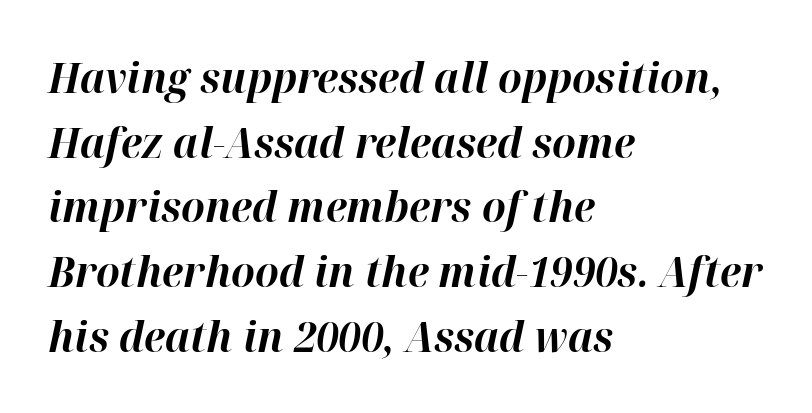
{"italic": "yes", "lean": "right", "slant_degrees": 12, "bold": "yes", "weight": "bold", "width": "normal", "stroke_contrast": "high", "x_height": "medium", "monospaced": "no", "underline": "no", "align": "left", "line_spacing": "normal", "line_spacing_ratio": 1.54, "letter_spacing": "normal", "letter_spacing_em": 0.0, "glyph_px": 42}
